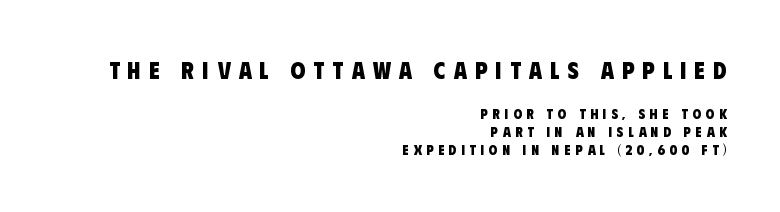
Successive baselines arrive at the customary interval. Typeset ragged left — the right edge is the straight one. The initial chunk of copy outweighs the following chunk in type size. Decoration check: the copy has no underline.
